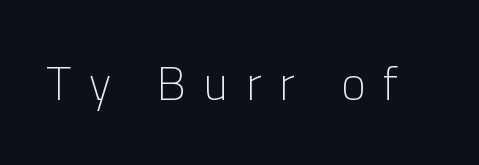
Classification — sans serif. The characters are drawn with everyday or finer stroke widths. Someone cranked the tracking dial way up on this one. You can tell it's not italic because the verticals are truly vertical. Quick note: underline off. Character widths vary here, with narrow letters taking less room than wide ones.
